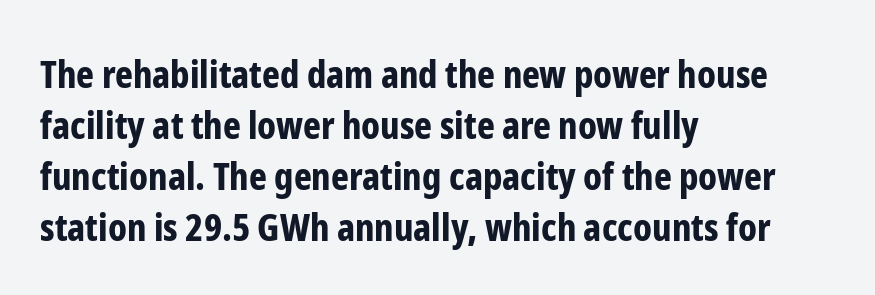
The image shows 38 px bold, condensed sans-serif type, upright; set left-aligned, normal line spacing (1.34x), normal letter spacing, not underlined; low stroke contrast and a medium x-height.
